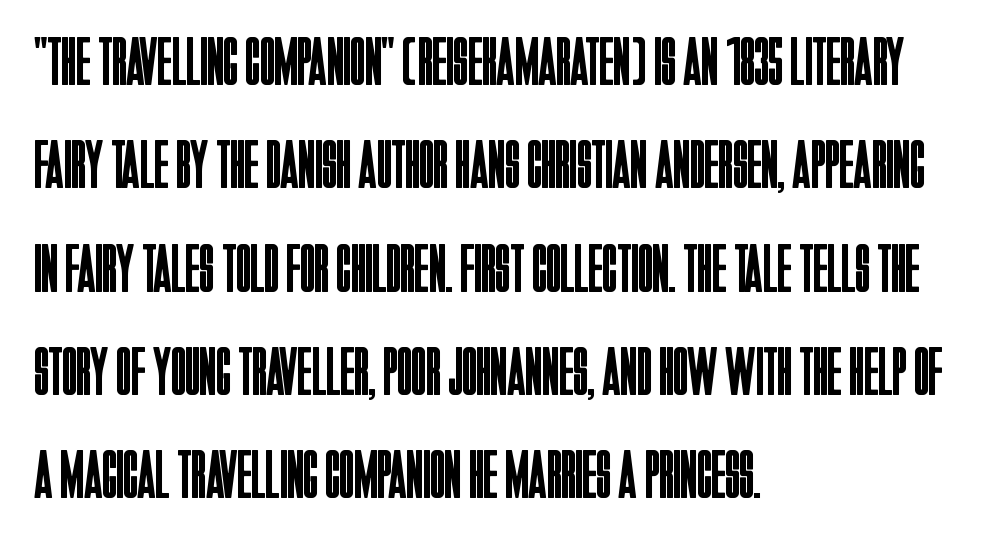
{"serif": "no", "italic": "no", "bold": "no", "weight": "regular", "width": "condensed", "stroke_contrast": "low", "x_height": "large", "monospaced": "no", "underline": "no", "align": "left", "line_spacing": "normal", "line_spacing_ratio": 1.52, "letter_spacing": "normal", "letter_spacing_em": 0.0, "glyph_px": 68}
